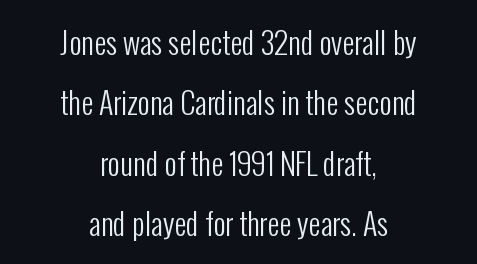
{"serif": "no", "italic": "no", "bold": "no", "weight": "regular", "width": "condensed", "stroke_contrast": "low", "x_height": "medium", "monospaced": "no", "underline": "no", "align": "center", "line_spacing": "loose", "line_spacing_ratio": 2.01, "letter_spacing": "normal", "letter_spacing_em": 0.0, "glyph_px": 30}
